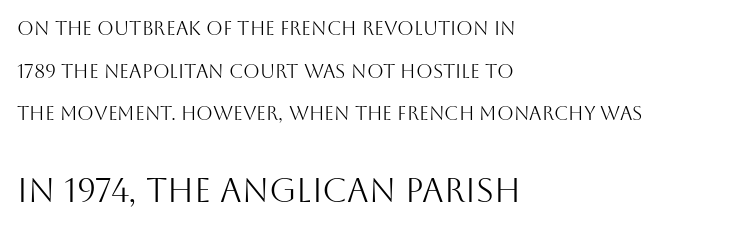
A clean baseline with only descenders dipping below it. How would I describe the line gaps? Wide and relaxed. In this sample the second text group is rendered at the bigger scale. The face used here is proportionally spaced, like ordinary book or web type. Nothing heavy about these letters — not bold at all. Horizontal alignment here is leftward, the default for most running prose.
